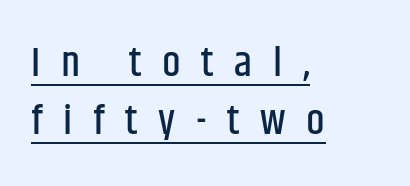
{"serif": "no", "italic": "no", "width": "condensed", "stroke_contrast": "low", "x_height": "large", "monospaced": "no", "underline": "yes", "align": "left", "line_spacing": "normal", "line_spacing_ratio": 1.37, "letter_spacing": "wide", "letter_spacing_em": 0.49, "glyph_px": 42}
